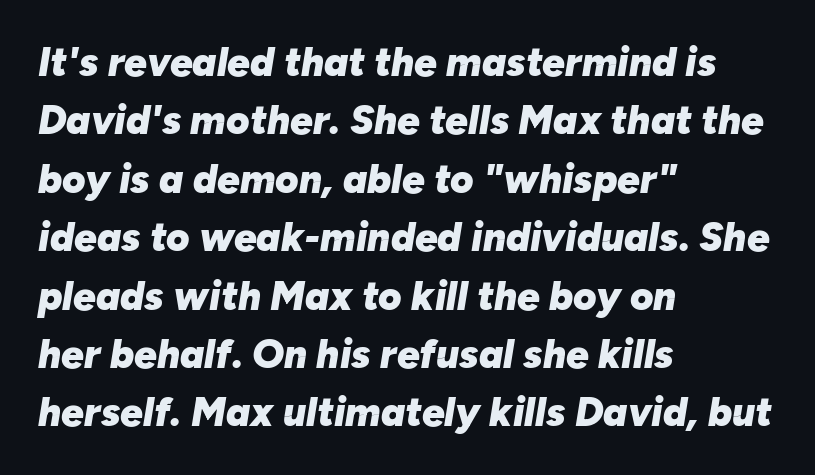
Notice how the stems are inclined rather than vertical — that's the hallmark of italics. The sample has been set heavy, in full bold. Leftover space on each line is placed entirely after the last word. You could not count columns in this text — the font is proportionally spaced.
